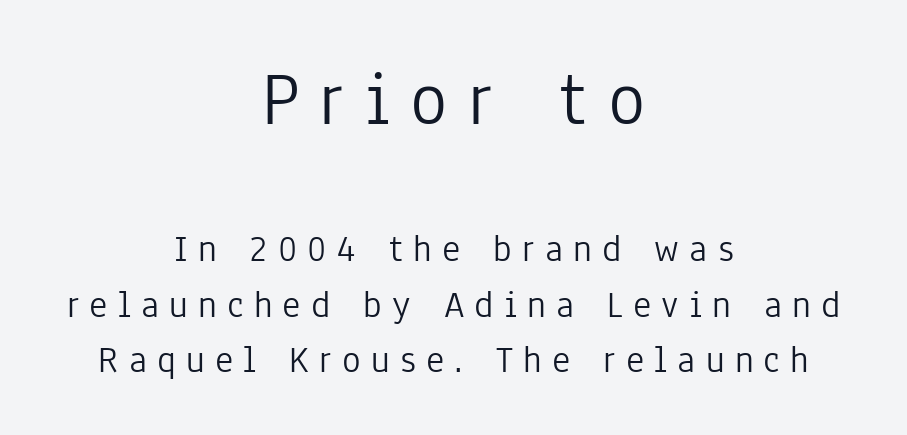
This rendering uses center alignment, leaving both contours irregular but symmetric. These two chunks differ in scale, with the top chunk taking the larger measure. No feet cap the strokes, marking this as sans-serif type. Character widths vary here, with narrow letters taking less room than wide ones. In terms of letterspacing, this is a distinctly airy, spread setting.
